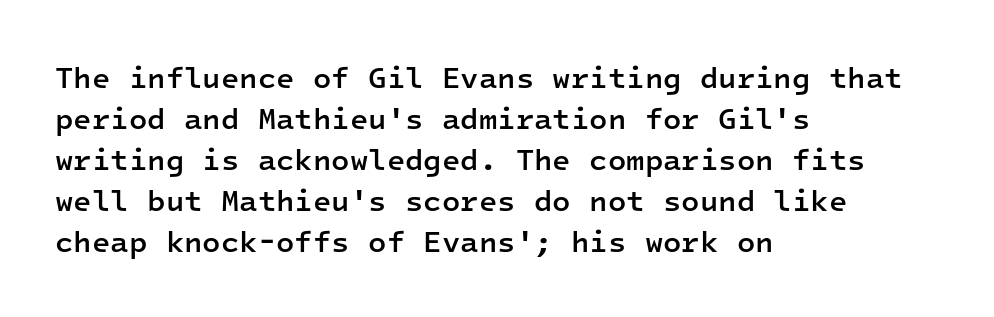
The image shows 30 px semibold sans-serif type, upright, monospaced; set left-aligned, normal line spacing (1.37x), normal letter spacing, not underlined; low stroke contrast and a medium x-height.
